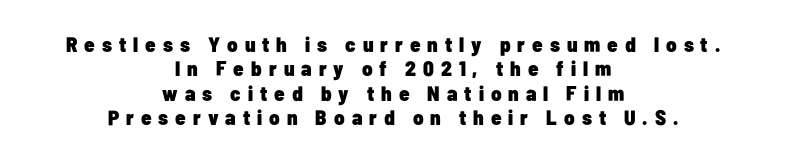
Q: Is the text bold? A: Yes.
Q: Is the text italic (slanted)? A: No, it is upright.
Q: Is the text underlined? A: No.
Q: How is the paragraph aligned? A: Centered.
Q: Is the spacing between letters normal or unusually wide? A: Unusually wide.
